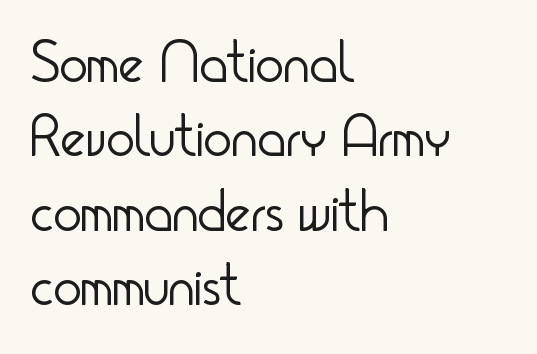
The image shows 60 px light, condensed sans-serif type, upright; set left-aligned, line spacing 1.24x, normal letter spacing, not underlined; low stroke contrast and a small x-height.
